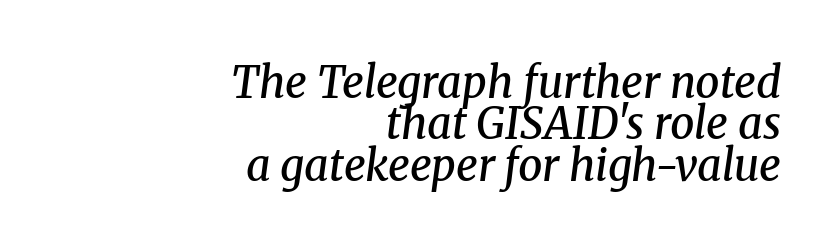
Q: Is the text bold? A: Semi-bold.
Q: Is the text italic (slanted)? A: Yes, it leans right by about 8 degrees.
Q: Is the typeface a serif or a sans-serif typeface? A: Serif.
Q: Is the text underlined? A: No.
Q: How is the paragraph aligned? A: Right-aligned.
Q: Is the spacing between letters normal or unusually wide? A: Normal.
Q: Is the spacing between lines tight, normal or loose? A: Tight.
Q: Width (condensed, normal, or wide)? A: Normal.
Q: Stroke contrast? A: Medium.
Q: x-height? A: Medium.
Q: Monospaced? A: No.
